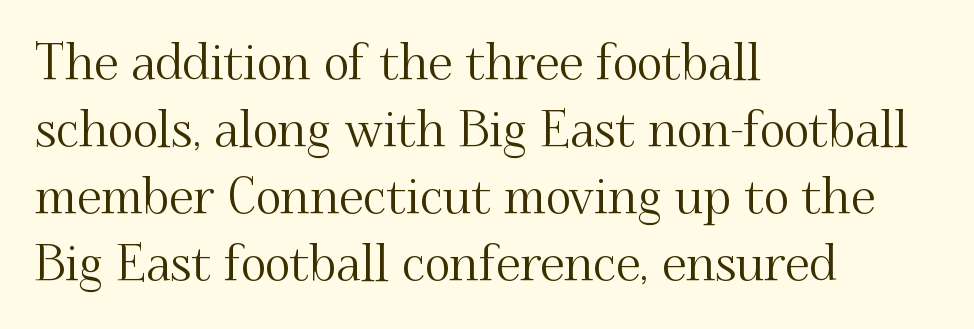
Q: Is the text italic (slanted)? A: No, it is upright.
Q: Is the typeface a serif or a sans-serif typeface? A: Serif.
Q: Is the text underlined? A: No.
Q: How is the paragraph aligned? A: Left-aligned.
Q: Is the spacing between letters normal or unusually wide? A: Normal.
Q: Is the spacing between lines tight, normal or loose? A: Normal.
Q: Width (condensed, normal, or wide)? A: Normal.
Q: Stroke contrast? A: Medium.
Q: x-height? A: Small.
Q: Monospaced? A: No.
